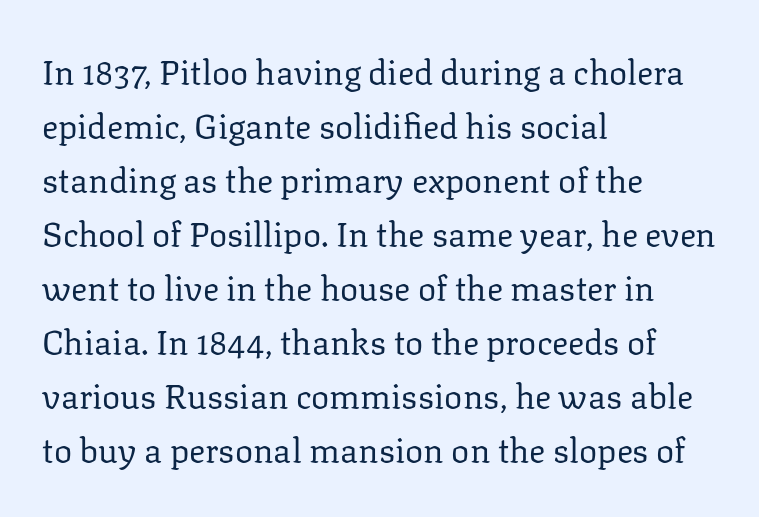
Q: Is the text bold? A: No.
Q: Is the text italic (slanted)? A: No, it is upright.
Q: Is the typeface a serif or a sans-serif typeface? A: Serif.
Q: Is the text underlined? A: No.
Q: How is the paragraph aligned? A: Left-aligned.
Q: Is the spacing between letters normal or unusually wide? A: Normal.
Q: Is the spacing between lines tight, normal or loose? A: Normal.
Q: Width (condensed, normal, or wide)? A: Normal.
Q: Stroke contrast? A: Low.
Q: x-height? A: Medium.
Q: Monospaced? A: No.
